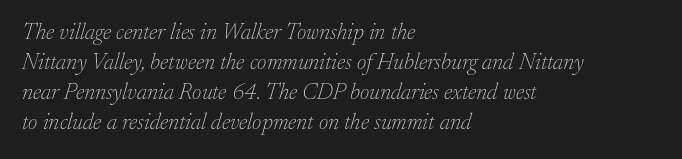
The image shows 23 px text type, italic (leaning right); set left-aligned, normal line spacing (1.31x), normal letter spacing, not underlined.
